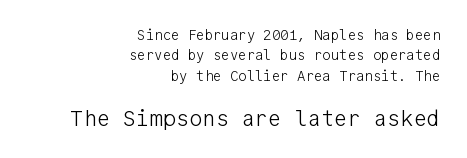
Where is the straight margin? On the right. Visually, the bottom section dominates because its glyphs are scaled up. Posture: upright roman. The passage shown stacks its lines at a standard gap.
